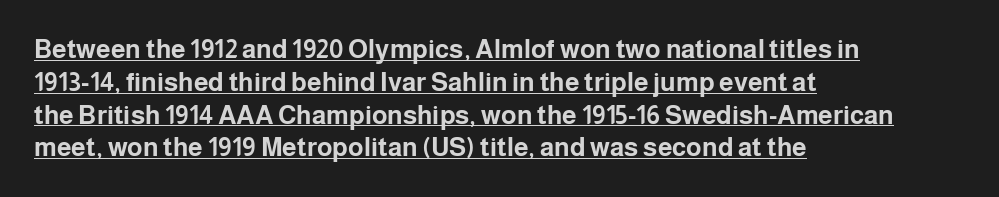
Q: Is the text bold? A: Yes.
Q: Is the text italic (slanted)? A: No, it is upright.
Q: Is the text underlined? A: Yes.
Q: How is the paragraph aligned? A: Left-aligned.
Q: Is the spacing between letters normal or unusually wide? A: Normal.
Q: Is the spacing between lines tight, normal or loose? A: Normal.
